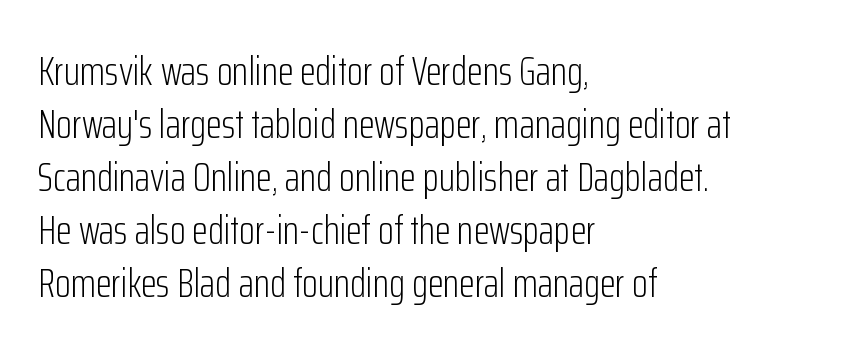
The image shows 41 px light, condensed sans-serif type, upright; set left-aligned, normal line spacing (1.29x), normal letter spacing, not underlined; low stroke contrast and a medium x-height.
